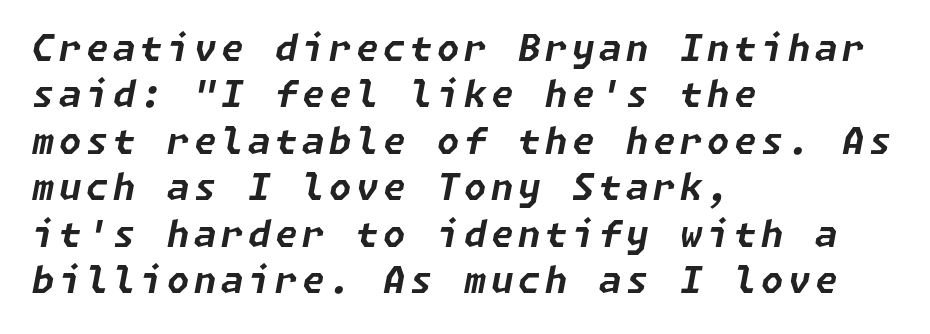
Q: Is the text bold? A: Yes.
Q: Is the text italic (slanted)? A: Yes, it leans right by about 11 degrees.
Q: Is the text underlined? A: No.
Q: How is the paragraph aligned? A: Left-aligned.
Q: Is the spacing between lines tight, normal or loose? A: Normal.
Q: Width (condensed, normal, or wide)? A: Normal.
Q: Stroke contrast? A: Low.
Q: x-height? A: Medium.
